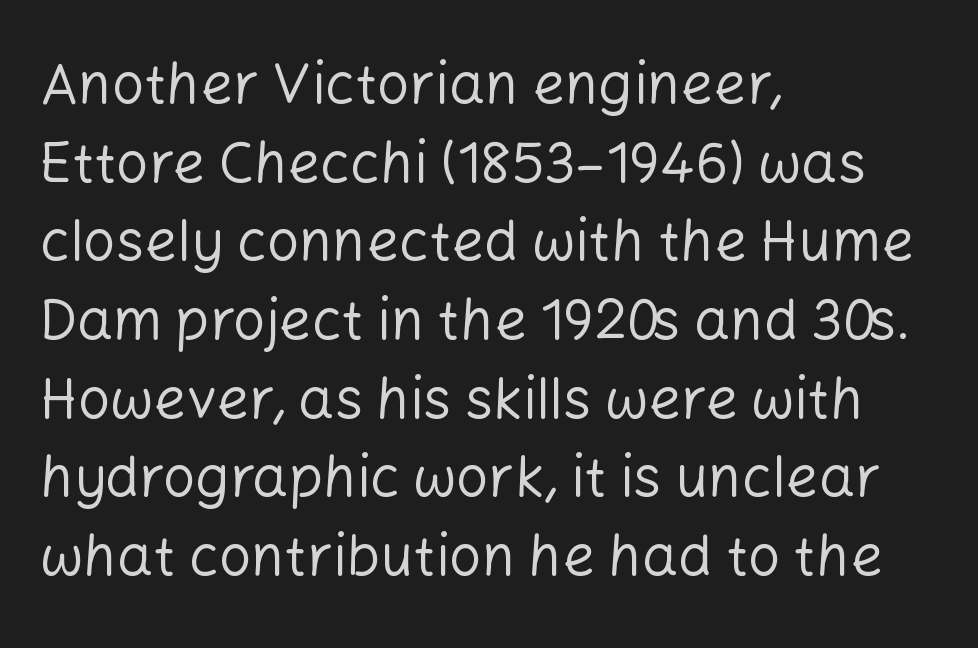
Q: Is the text bold? A: No.
Q: Is the text italic (slanted)? A: No, it is upright.
Q: Is the typeface a serif or a sans-serif typeface? A: Sans-serif.
Q: Is the text underlined? A: No.
Q: How is the paragraph aligned? A: Left-aligned.
Q: Is the spacing between letters normal or unusually wide? A: Normal.
Q: Is the spacing between lines tight, normal or loose? A: Normal.
Q: Width (condensed, normal, or wide)? A: Normal.
Q: Stroke contrast? A: Low.
Q: x-height? A: Medium.
Q: Monospaced? A: No.
